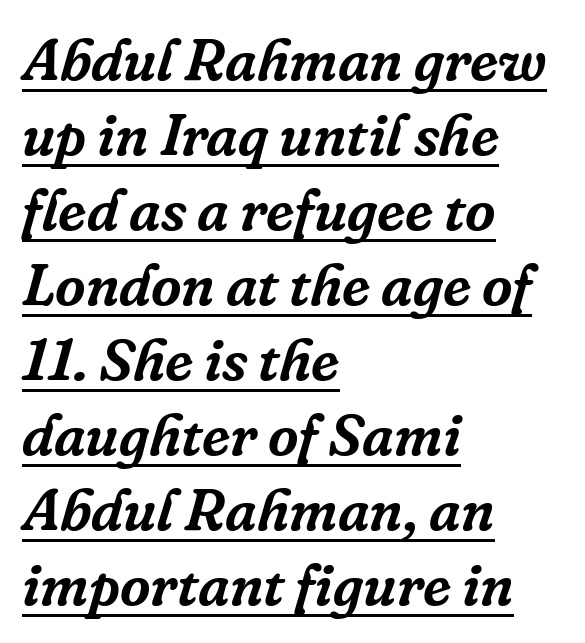
In terms of letterspacing, this is plain default setting. Stroke terminals: seriffed. Proportional: the letters do not fall into vertical columns. Italic? Definitely — the glyphs are oblique.
